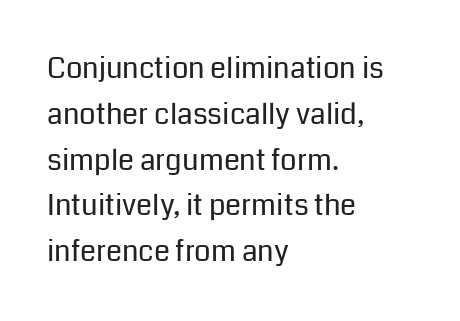
Observe the absence of serifs on each vertical stroke in this sample. Alignment: flush left. Descenders are the only things crossing below the line. This sample uses an upright cut, with every glyph sitting square on the baseline. Ink coverage per letter is moderate at most.
